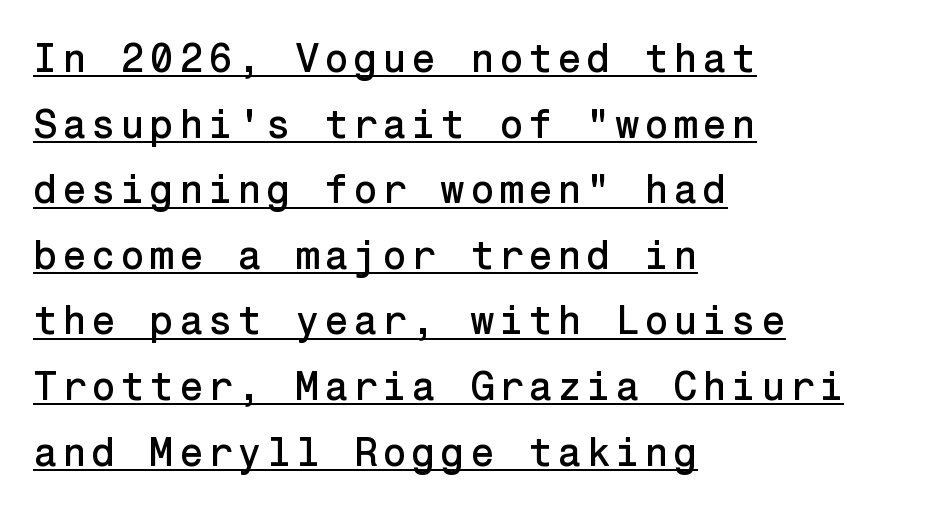
The image shows 40 px sans-serif type, upright; set left-aligned, normal line spacing (1.64x), underlined; low stroke contrast and a medium x-height.
